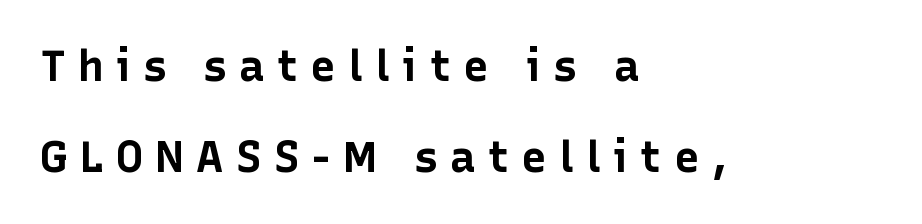
{"serif": "no", "italic": "no", "bold": "yes", "weight": "bold", "width": "normal", "stroke_contrast": "low", "x_height": "medium", "monospaced": "no", "underline": "no", "align": "left", "line_spacing": "loose", "line_spacing_ratio": 2.12, "letter_spacing": "wide", "letter_spacing_em": 0.28, "glyph_px": 43}
